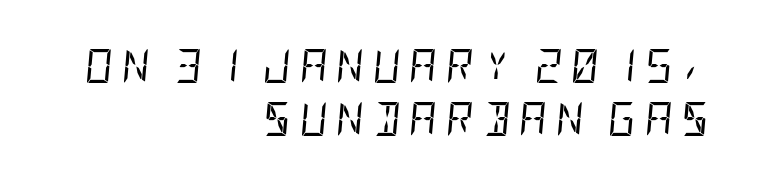
Which margin do the lines hug? The right one — the left edge is uneven. A clean baseline with only descenders dipping below it. Think standard paragraph weight, or any step lighter than that. Substantial extra tracking has been applied to these lines. Is there much room between lines? A standard amount, neither cramped nor airy. You can tell it's italic because the verticals aren't actually vertical.
